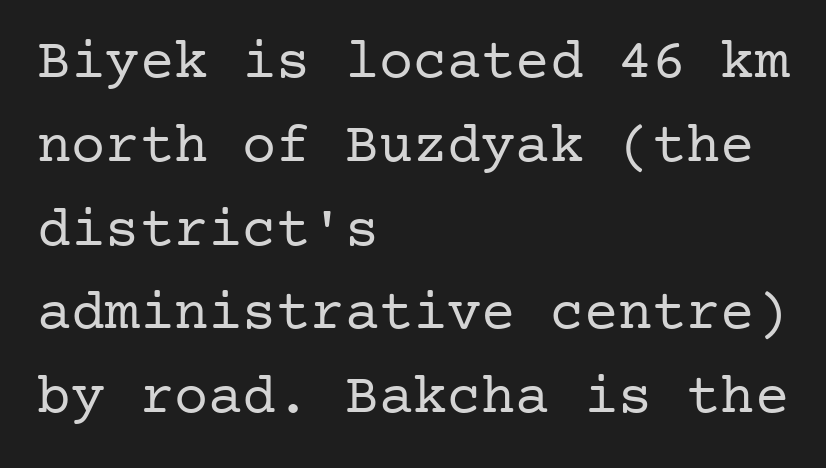
The image shows 57 px regular-weight serif type, upright; set left-aligned, normal line spacing (1.47x), normal letter spacing, not underlined; low stroke contrast and a medium x-height.
